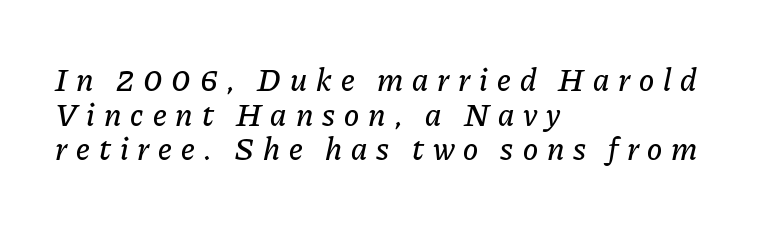
The image shows 32 px text type, italic (leaning right); set left-aligned, tight line spacing (1.08x), unusually wide letter spacing (+0.28 em), not underlined; low stroke contrast and a medium x-height.
